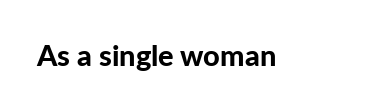
Q: Is the text bold? A: Yes.
Q: Is the text italic (slanted)? A: No, it is upright.
Q: Is the typeface a serif or a sans-serif typeface? A: Sans-serif.
Q: Is the text underlined? A: No.
Q: Is the spacing between letters normal or unusually wide? A: Normal.
Q: Width (condensed, normal, or wide)? A: Normal.
Q: Stroke contrast? A: Low.
Q: x-height? A: Medium.
Q: Monospaced? A: No.
